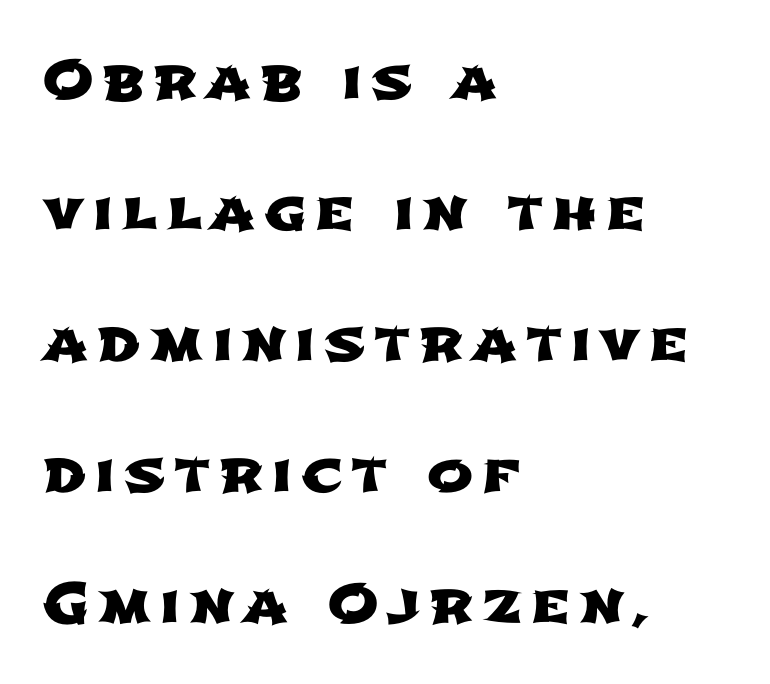
{"serif": "no", "width": "wide", "stroke_contrast": "low", "x_height": "medium", "monospaced": "no", "underline": "no", "align": "left", "line_spacing": "loose", "line_spacing_ratio": 2.38, "glyph_px": 55}
